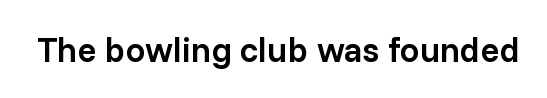
Q: Is the text bold? A: Semi-bold.
Q: Is the text italic (slanted)? A: No, it is upright.
Q: Is the typeface a serif or a sans-serif typeface? A: Sans-serif.
Q: Is the text underlined? A: No.
Q: Is the spacing between letters normal or unusually wide? A: Normal.
Q: Width (condensed, normal, or wide)? A: Normal.
Q: Stroke contrast? A: Low.
Q: x-height? A: Medium.
Q: Monospaced? A: No.
